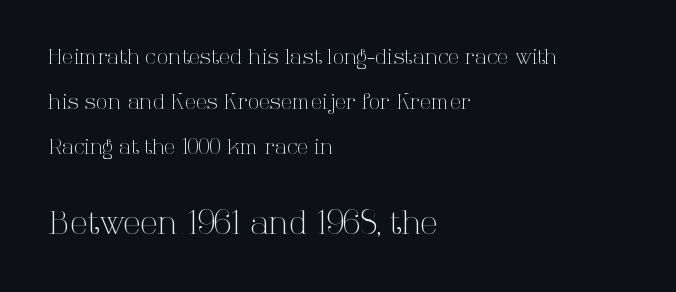
The image shows 32 px light serif type, upright; set left-aligned, loose line spacing (2.15x), normal letter spacing, not underlined; the second (bottom) block is 1.52x larger; high stroke contrast and a medium x-height.
